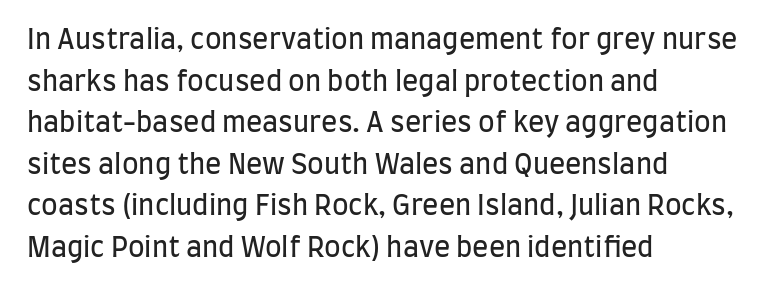
This sample uses an upright cut, with every glyph sitting square on the baseline. Lines of text with bare space underneath. The setting favours the left margin, as ordinary paragraphs usually do. Leading: standard. The typesetting does not lean heavy: it is not bold. You could call the tracking neutral — neither tight nor loose.
